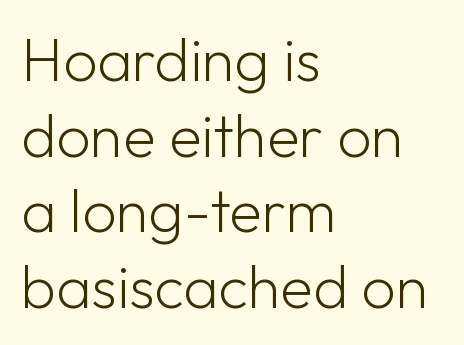
The image shows 60 px light sans-serif type, upright; set left-aligned, normal line spacing (1.26x), normal letter spacing, not underlined; low stroke contrast and a medium x-height.
